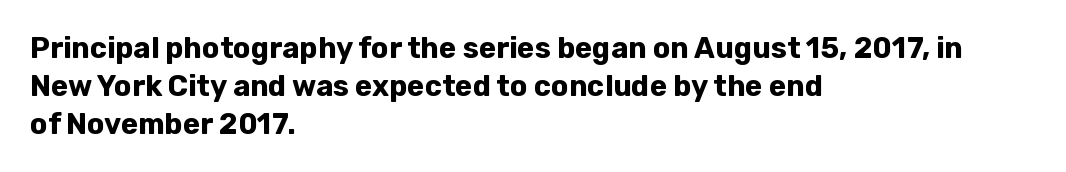
Alignment: flush left. Does extra space separate the letters? No, they use regular spacing. Varying glyph widths throughout — classic text-font behaviour. One glance says typical: line gaps are just what's usual. Descender tails drop into unmarked territory. It's the straight-up-and-down kind of type.
